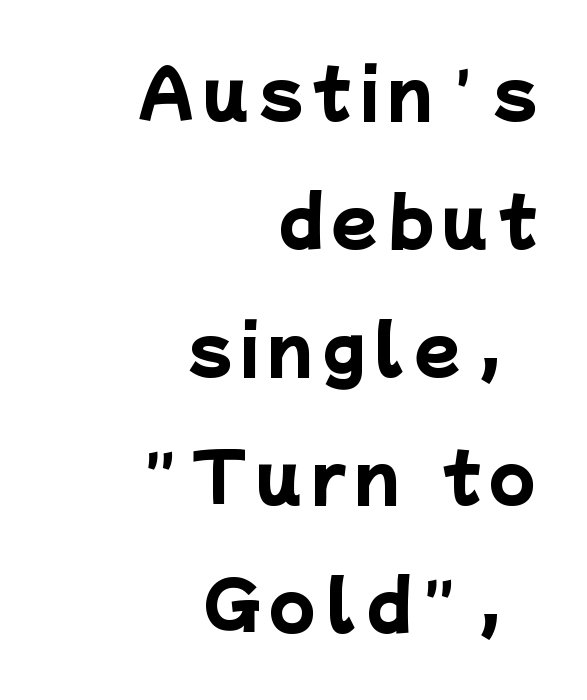
Interline gaps are noticeably wide in this sample. Anything drawn beneath the words? Only blank space. Here the designer chose a conventional face with non-uniform glyph widths. The glyphs have the mass of a bold cut.
